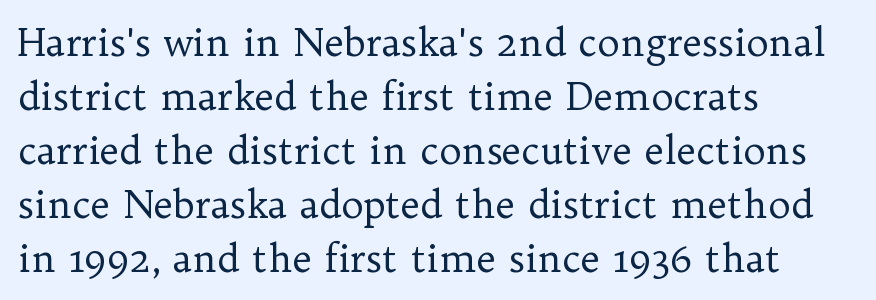
{"serif": "yes", "italic": "no", "bold": "no", "weight": "regular", "width": "normal", "stroke_contrast": "low", "x_height": "medium", "monospaced": "no", "underline": "no", "align": "left", "line_spacing": "normal", "line_spacing_ratio": 1.42, "letter_spacing": "normal", "letter_spacing_em": 0.0, "glyph_px": 38}
